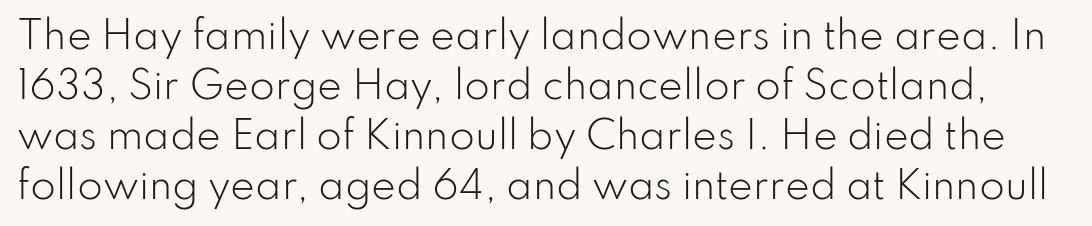
{"serif": "no", "italic": "no", "bold": "no", "weight": "light", "width": "normal", "stroke_contrast": "low", "x_height": "small", "monospaced": "no", "underline": "no", "line_spacing": "normal", "line_spacing_ratio": 1.35, "letter_spacing": "normal", "letter_spacing_em": 0.0, "glyph_px": 37}
